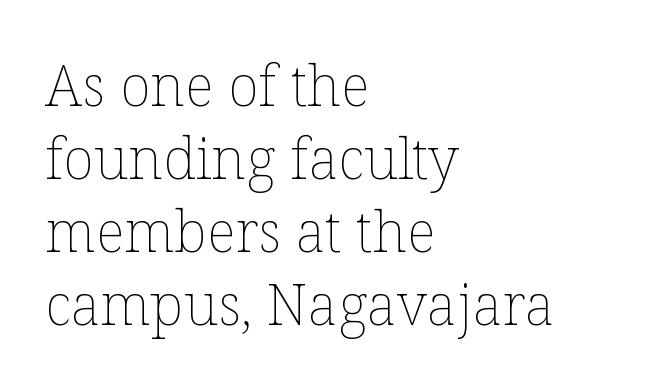
{"italic": "no", "bold": "no", "weight": "thin", "width": "normal", "stroke_contrast": "low", "x_height": "medium", "monospaced": "no", "underline": "no", "align": "left", "line_spacing": "normal", "line_spacing_ratio": 1.28, "letter_spacing": "normal", "letter_spacing_em": 0.0, "glyph_px": 57}
